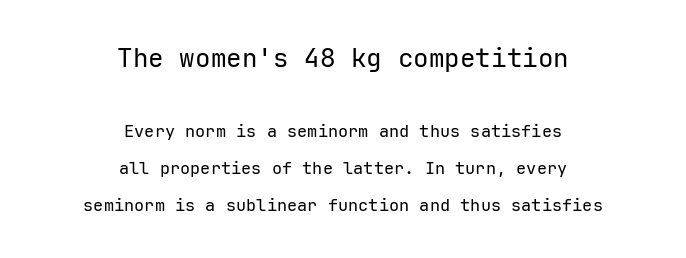
Q: Is the text bold? A: No.
Q: Is the text italic (slanted)? A: No, it is upright.
Q: Is the text underlined? A: No.
Q: How is the paragraph aligned? A: Centered.
Q: Is the spacing between letters normal or unusually wide? A: Normal.
Q: Is the spacing between lines tight, normal or loose? A: Loose.
Q: Which block of text is set in a larger size, the first (top) or the second (bottom)? A: The first (top) one.
